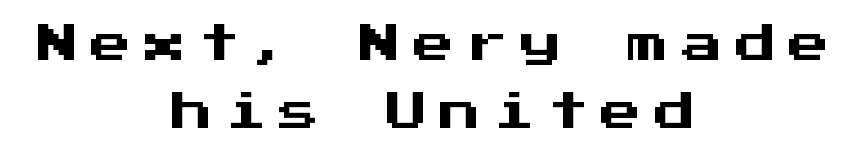
Q: Is the text italic (slanted)? A: No, it is upright.
Q: Is the typeface a serif or a sans-serif typeface? A: Sans-serif.
Q: Is the text underlined? A: No.
Q: How is the paragraph aligned? A: Centered.
Q: Is the spacing between letters normal or unusually wide? A: Unusually wide.
Q: Is the spacing between lines tight, normal or loose? A: Normal.
Q: Width (condensed, normal, or wide)? A: Normal.
Q: Stroke contrast? A: Medium.
Q: x-height? A: Medium.
Q: Monospaced? A: Yes.
